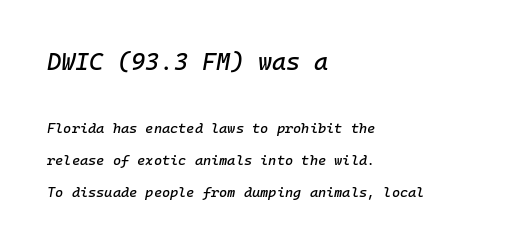
The image shows 24 px text type, italic (leaning right); set left-aligned, loose line spacing (2.26x), normal letter spacing, not underlined; the first (top) block is 1.71x larger.
